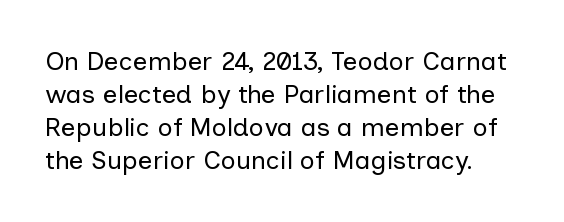
Heaviness? Minimal to ordinary, like unemphasized prose. Letters rest on an invisible, unmarked baseline. The letters sit at their default tracking, neither squeezed nor spread. Posture: straight, roman, zero tilt. A typesetter would call this leading conventional body-copy spacing.
